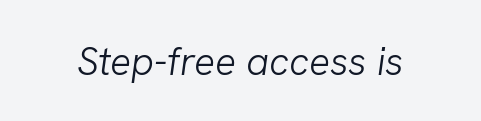
{"italic": "yes", "lean": "right", "slant_degrees": 8, "bold": "no", "weight": "light", "width": "normal", "stroke_contrast": "low", "x_height": "medium", "monospaced": "no", "underline": "no", "letter_spacing": "normal", "letter_spacing_em": 0.0, "glyph_px": 39}
